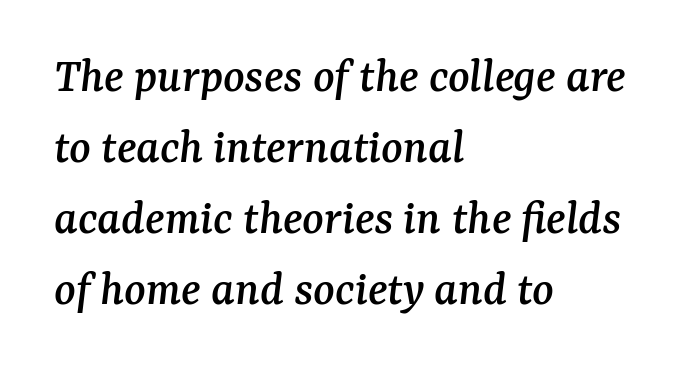
This sample has the flowing, uneven cadence of proportional lettering. The compositor pushed each line to the left boundary. Every character sits at an angle, as italics do. Rows of type keep a routine distance in the vertical direction.
